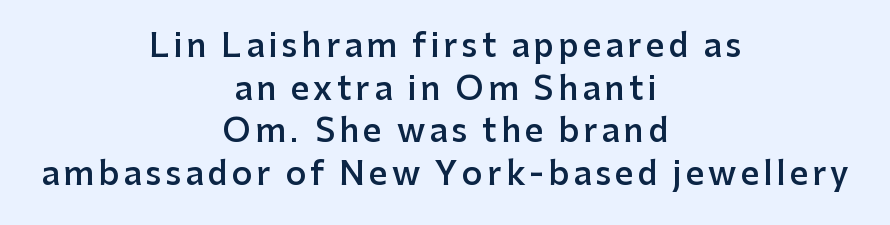
{"serif": "no", "italic": "no", "bold": "semi", "weight": "semibold", "width": "normal", "stroke_contrast": "low", "x_height": "medium", "monospaced": "no", "underline": "no", "align": "center", "line_spacing": "normal", "line_spacing_ratio": 1.33, "glyph_px": 32}
